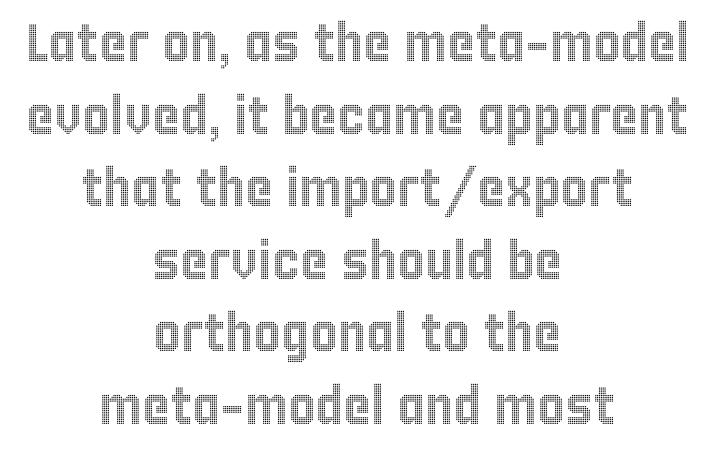
Nope, not italic — everything's standing straight. The rendering positions every line midway between the sides. The zone under the glyphs is completely vacant. Note the varied advance widths — an 'i' is clearly narrower than an 'm'. Short note: letters normally spaced.
